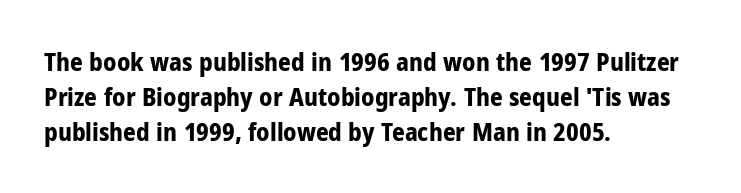
{"italic": "no", "bold": "yes", "underline": "no", "align": "left", "line_spacing": "normal", "line_spacing_ratio": 1.4, "letter_spacing": "normal", "letter_spacing_em": 0.0, "glyph_px": 25}
